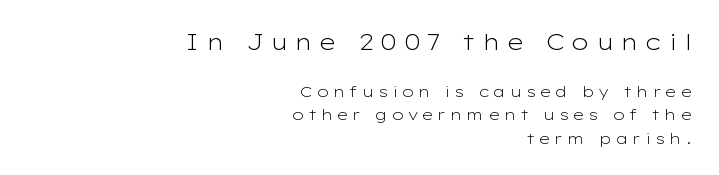
Character size in the leading block exceeds that of the trailing block. Whoever set this chose a conventional vertical rhythm. Substantial extra tracking has been applied to these lines. Posture: upright roman. Each stroke keeps to a modest, everyday thickness or less. This sample is right-justified, so line beginnings fall wherever the words allow.
